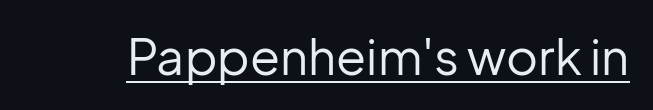
Q: Is the text bold? A: No.
Q: Is the text italic (slanted)? A: No, it is upright.
Q: Is the typeface a serif or a sans-serif typeface? A: Sans-serif.
Q: Is the text underlined? A: Yes.
Q: Is the spacing between letters normal or unusually wide? A: Normal.
Q: Width (condensed, normal, or wide)? A: Normal.
Q: Stroke contrast? A: Low.
Q: x-height? A: Medium.
Q: Monospaced? A: No.
